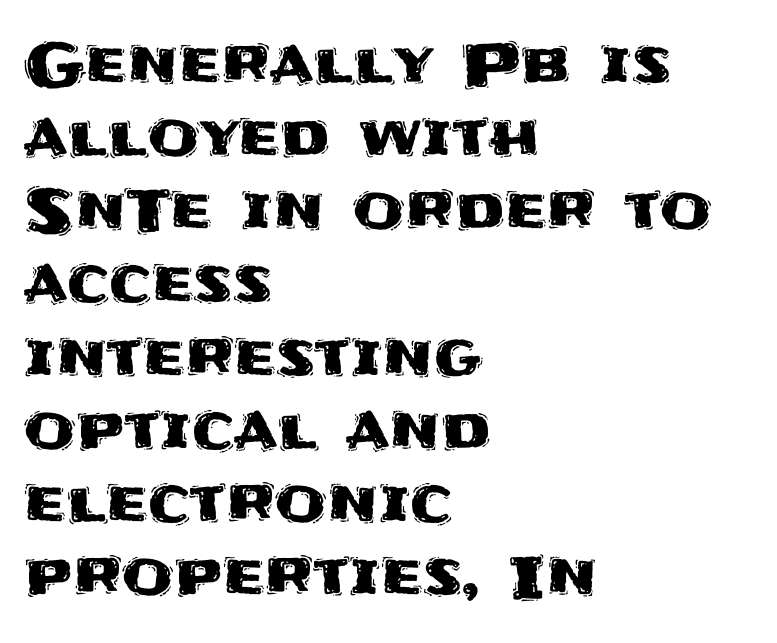
Q: Is the text italic (slanted)? A: No, it is upright.
Q: Is the typeface a serif or a sans-serif typeface? A: Sans-serif.
Q: Is the text underlined? A: No.
Q: How is the paragraph aligned? A: Left-aligned.
Q: Is the spacing between letters normal or unusually wide? A: Normal.
Q: Width (condensed, normal, or wide)? A: Normal.
Q: Stroke contrast? A: Medium.
Q: x-height? A: Large.
Q: Monospaced? A: No.
